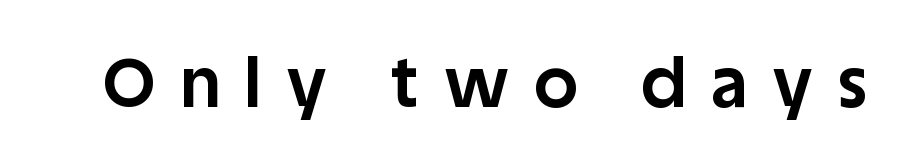
Q: Is the text bold? A: Yes.
Q: Is the text italic (slanted)? A: No, it is upright.
Q: Is the typeface a serif or a sans-serif typeface? A: Sans-serif.
Q: Is the text underlined? A: No.
Q: Is the spacing between letters normal or unusually wide? A: Unusually wide.
Q: Width (condensed, normal, or wide)? A: Normal.
Q: Stroke contrast? A: Low.
Q: x-height? A: Large.
Q: Monospaced? A: No.
